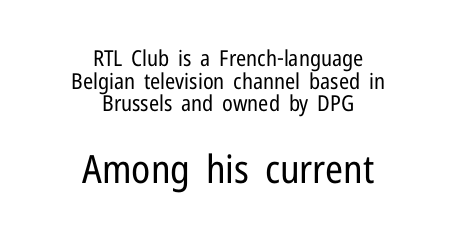
Q: Is the text bold? A: No.
Q: Is the text italic (slanted)? A: No, it is upright.
Q: Is the typeface a serif or a sans-serif typeface? A: Sans-serif.
Q: Is the text underlined? A: No.
Q: How is the paragraph aligned? A: Centered.
Q: Is the spacing between letters normal or unusually wide? A: Normal.
Q: Is the spacing between lines tight, normal or loose? A: Tight.
Q: Which block of text is set in a larger size, the first (top) or the second (bottom)? A: The second (bottom) one.
Q: Width (condensed, normal, or wide)? A: Condensed.
Q: Stroke contrast? A: Low.
Q: x-height? A: Medium.
Q: Monospaced? A: No.
